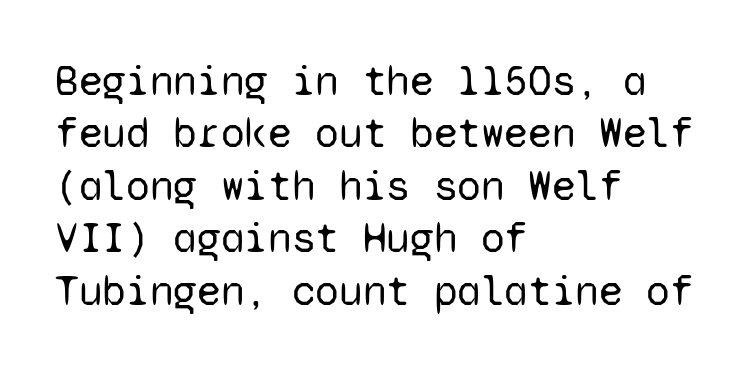
Q: Is the text bold? A: No.
Q: Is the text italic (slanted)? A: No, it is upright.
Q: Is the typeface a serif or a sans-serif typeface? A: Sans-serif.
Q: Is the text underlined? A: No.
Q: How is the paragraph aligned? A: Left-aligned.
Q: Is the spacing between letters normal or unusually wide? A: Normal.
Q: Width (condensed, normal, or wide)? A: Normal.
Q: Stroke contrast? A: Low.
Q: x-height? A: Medium.
Q: Monospaced? A: Yes.
